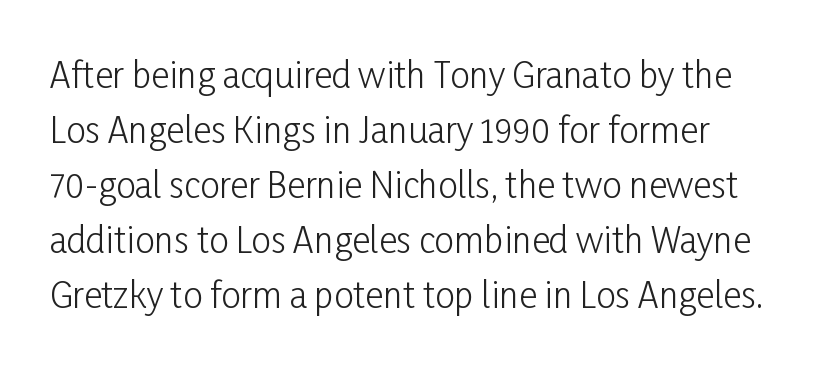
Look at the tracking — it's just the regular setting, nothing added. Short and long lines alike share a common starting point at left. Is the stroke heavy? The answer is a plain regular-or-lighter. Here the designer chose a conventional face with non-uniform glyph widths.
